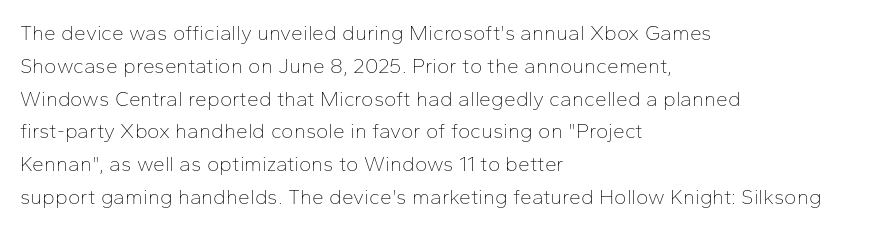
Upright lettering throughout. The rows are spaced the way most documents space them. These lines stack with their left ends in a neat column. The space beneath each line is pristine and unruled. This sample uses plain, unmodified letter spacing. Stem width sits at or under what a default text font uses.
